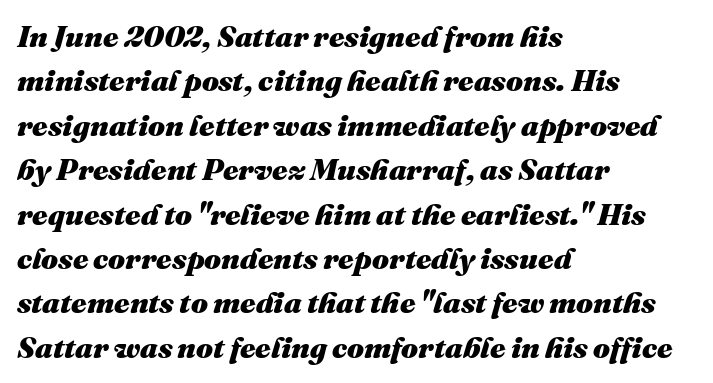
The image shows 30 px heavy type, italic (leaning right); set left-aligned, normal line spacing (1.48x), normal letter spacing, not underlined; medium stroke contrast and a medium x-height.
